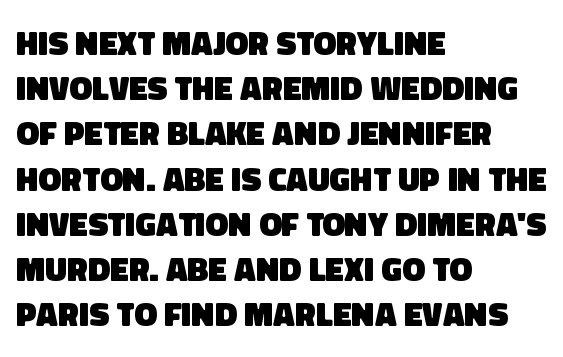
The image shows 34 px heavy sans-serif type; set left-aligned, normal line spacing (1.33x), normal letter spacing, not underlined; low stroke contrast and a large x-height.
